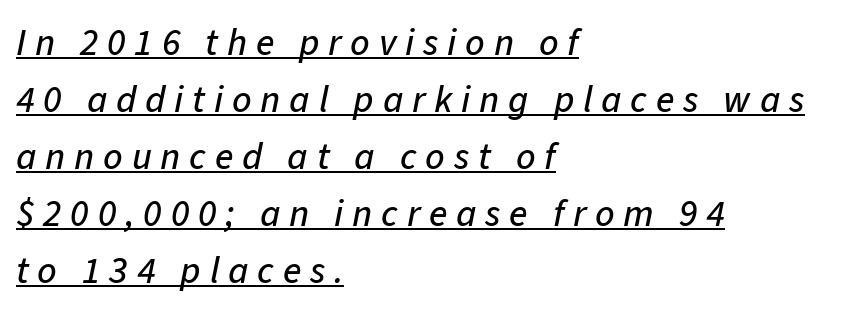
The image shows 38 px text type, italic (leaning right); set left-aligned, normal line spacing (1.5x), unusually wide letter spacing (+0.23 em), underlined; low stroke contrast and a medium x-height.
